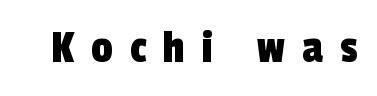
The rendering shows plain stroke endings on the letterforms — a sans-serif design. A typesetter would call this proportional, since set widths differ per character. Students, note that the glyphs here are deliberately spaced far apart. Type without underlining.
